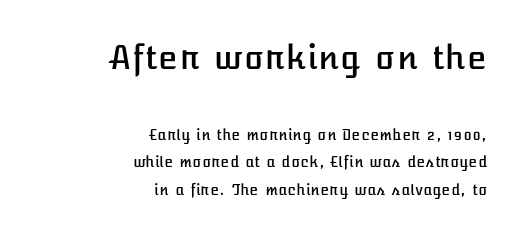
Each new line begins a long way beneath the previous one. Reading top to bottom, the characters get smaller at the block break. If you drew a ruler down the right edge, every line would touch it. Glyph-to-glyph distance matches everyday printed text. Descender tails drop into unmarked territory.
